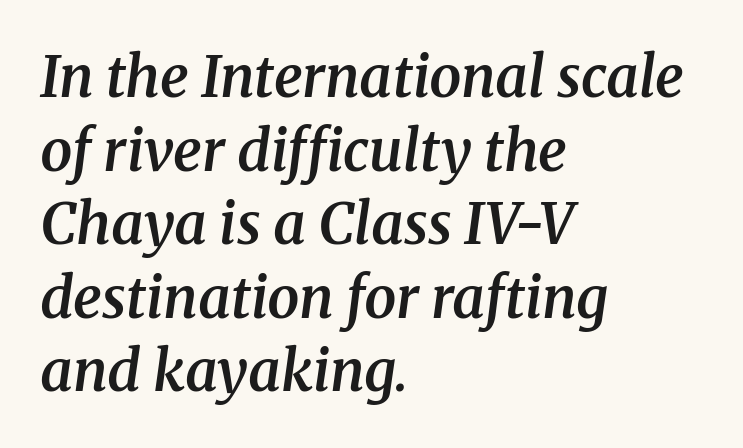
The rag falls on the right side of this text block. I'd call this a serif setting — the letters wear small feet. The font is running at a semibold setting, under full bold. The letters are slanted; this is an italic face. Do the characters align in a grid? No, the font is proportional. The gaps between neighbouring characters are ordinary and unremarkable.
